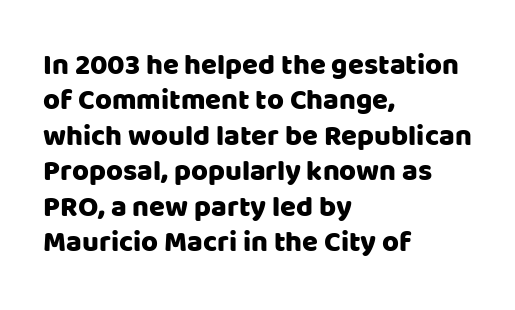
The image shows 29 px sans-serif type, upright; set left-aligned, line spacing 1.22x, normal letter spacing, not underlined; low stroke contrast and a large x-height.
